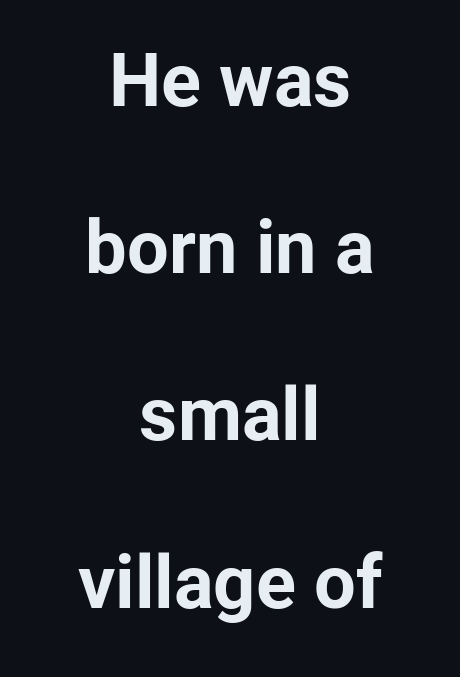
Q: Is the text bold? A: Yes.
Q: Is the text italic (slanted)? A: No, it is upright.
Q: Is the typeface a serif or a sans-serif typeface? A: Sans-serif.
Q: Is the text underlined? A: No.
Q: How is the paragraph aligned? A: Centered.
Q: Is the spacing between letters normal or unusually wide? A: Normal.
Q: Is the spacing between lines tight, normal or loose? A: Loose.
Q: Width (condensed, normal, or wide)? A: Normal.
Q: Stroke contrast? A: Low.
Q: x-height? A: Medium.
Q: Monospaced? A: No.
